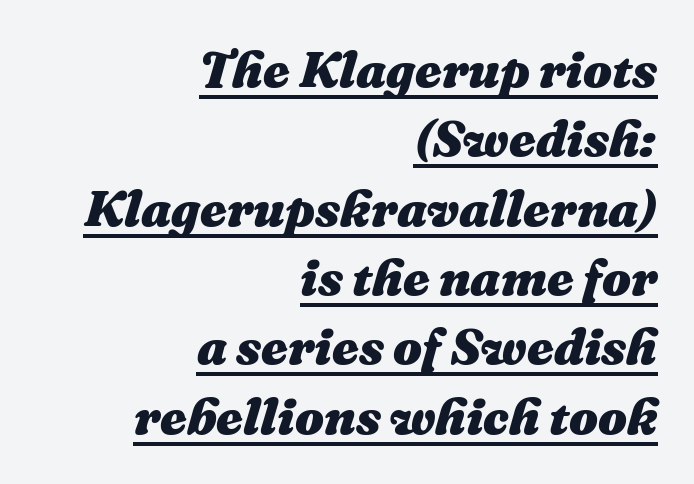
The image shows 51 px heavy type, italic (leaning right); set right-aligned, normal line spacing (1.36x), normal letter spacing, underlined; medium stroke contrast and a medium x-height.
